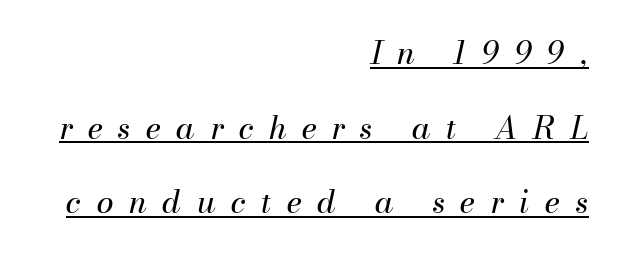
Horizontally, the lines are justified to the trailing edge only. Italic? Definitely — the glyphs are oblique. In designer terms, the underline attribute is active on this setting. In terms of leading, this rendering errs on the spacious side. Caption: expanded tracking, letters set apart.
